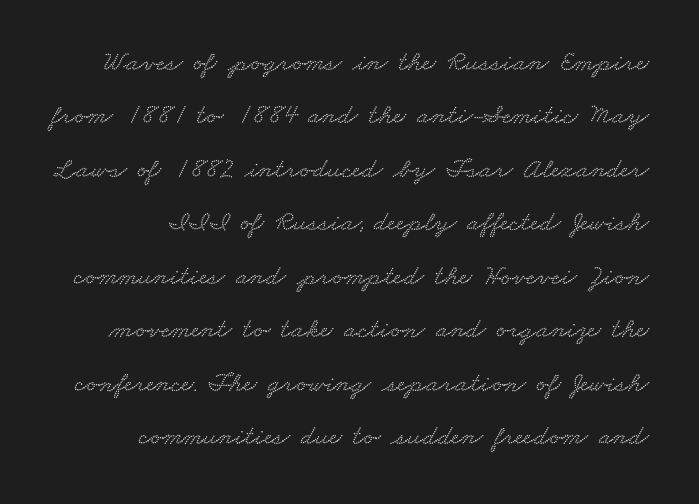
{"width": "wide", "stroke_contrast": "low", "x_height": "small", "monospaced": "no", "underline": "no", "line_spacing": "loose", "line_spacing_ratio": 1.91, "letter_spacing": "normal", "letter_spacing_em": 0.0, "glyph_px": 28}
